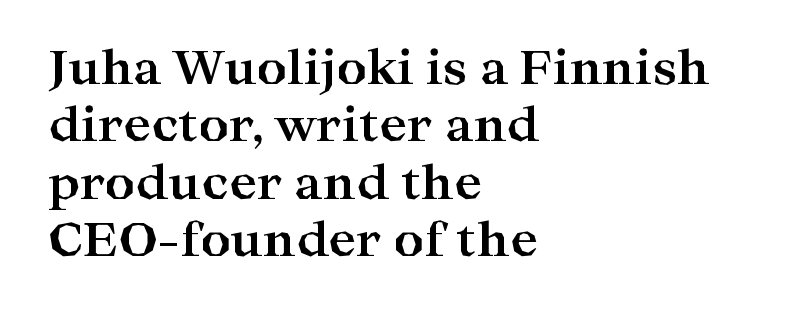
The strip under each line holds only bare page. The passage shown is typed in a proportional face where columns would drift. Note: serifs present on the glyphs. The typesetter chose a ragged-right arrangement here.
